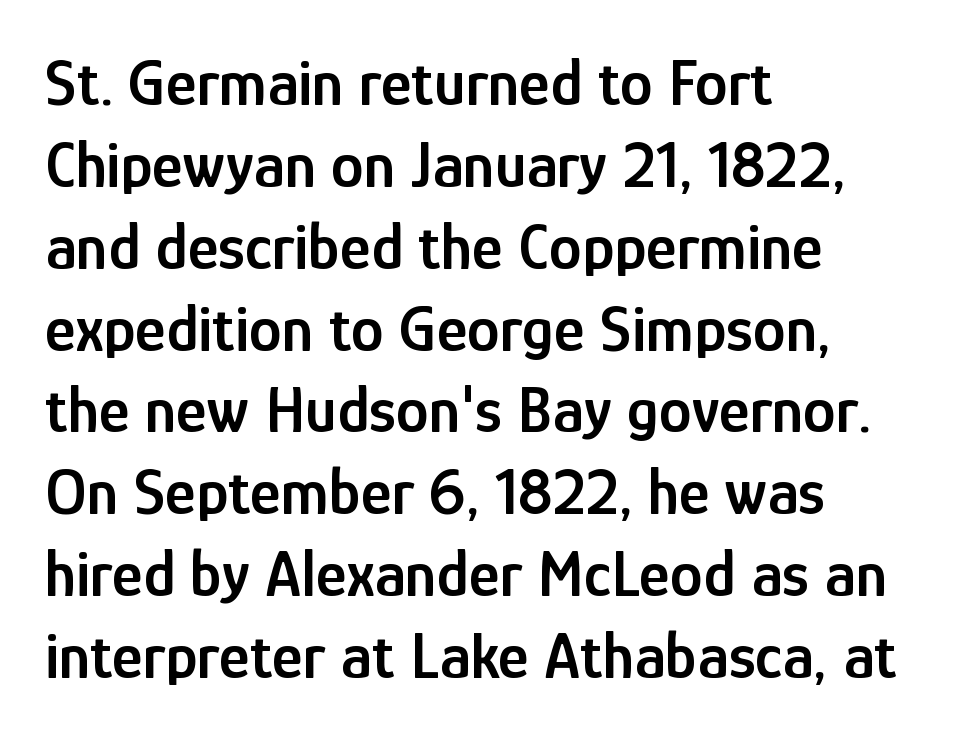
The image shows 66 px semibold, condensed sans-serif type, upright; set left-aligned, line spacing 1.24x, normal letter spacing, not underlined; low stroke contrast and a medium x-height.
